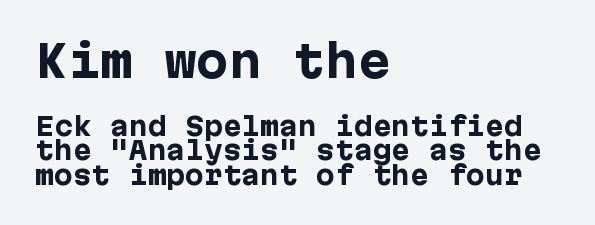
The image shows 43 px heavy sans-serif type, upright; set left-aligned, tight line spacing (0.97x), normal letter spacing, not underlined; the first (top) block is 1.72x larger; low stroke contrast and a medium x-height.
